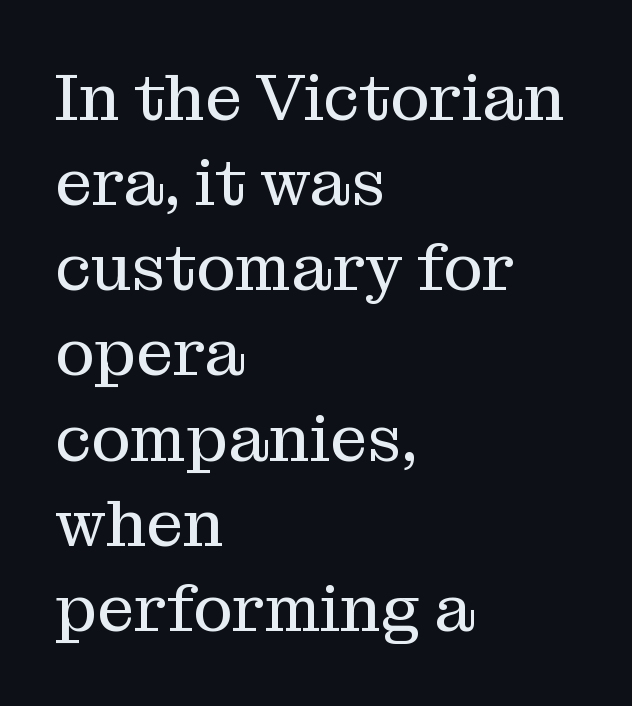
The image shows 66 px regular-weight serif type, upright; set left-aligned, normal line spacing (1.29x), normal letter spacing, not underlined; medium stroke contrast and a medium x-height.
